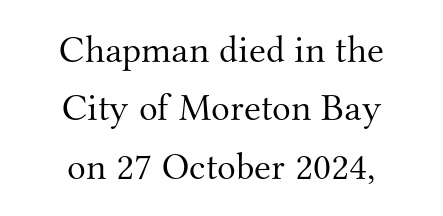
{"serif": "yes", "italic": "no", "bold": "no", "weight": "light", "width": "normal", "stroke_contrast": "medium", "x_height": "small", "monospaced": "no", "underline": "no", "align": "center", "line_spacing": "normal", "line_spacing_ratio": 1.5, "letter_spacing": "normal", "letter_spacing_em": 0.0, "glyph_px": 39}
